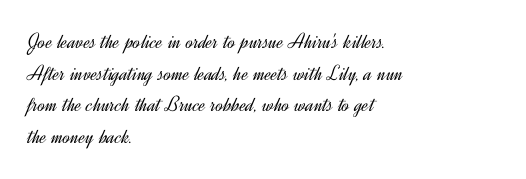
{"bold": "no", "underline": "no", "align": "left", "line_spacing": "normal", "line_spacing_ratio": 1.44, "letter_spacing": "normal", "letter_spacing_em": 0.0, "glyph_px": 22}
